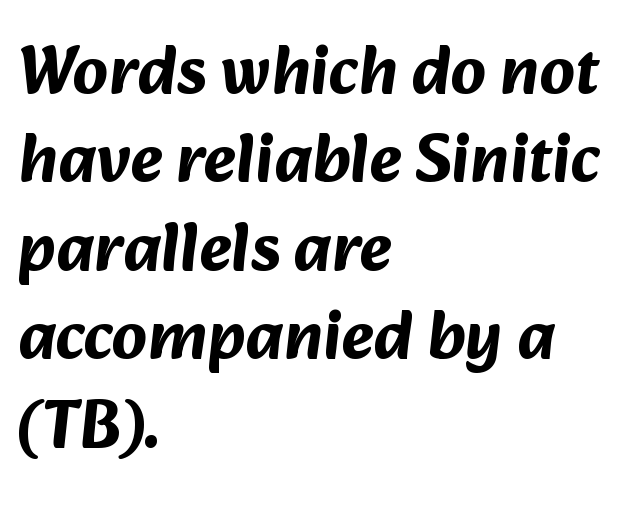
Caption: standard tracking, unaltered. Is this a fixed-width face? No — the glyphs have proportional, varying widths. Plenty of ink on the page — the face is bold. This sample uses a sans-serif face.
